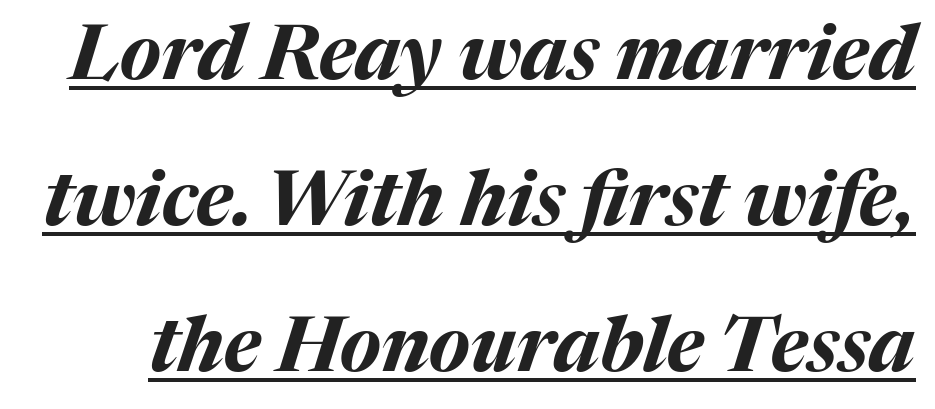
The line texture is even and compact thanks to regular tracking. This sample has the flowing, uneven cadence of proportional lettering. Underlined type. This is oblique type, the kind used for emphasis or titles.
